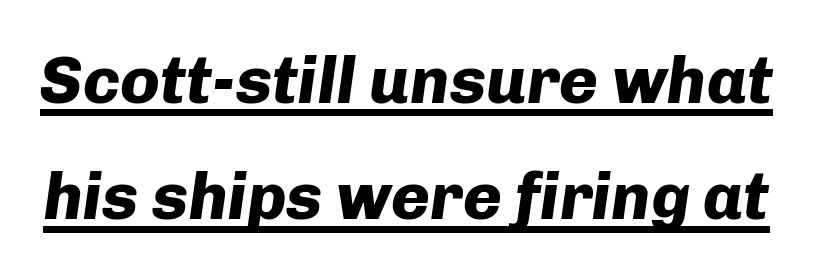
The image shows 66 px heavy type, italic (leaning right); set line spacing 1.76x, normal letter spacing, underlined; low stroke contrast and a medium x-height.
